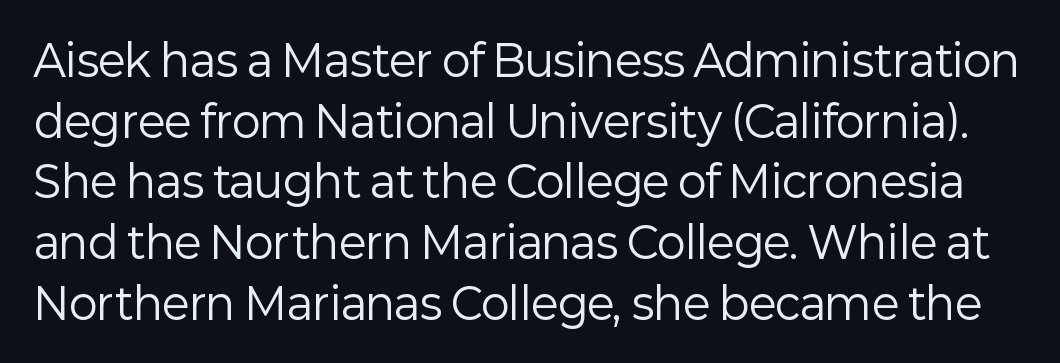
{"serif": "no", "italic": "no", "bold": "no", "weight": "regular", "width": "normal", "stroke_contrast": "low", "x_height": "medium", "monospaced": "no", "underline": "no", "line_spacing": "normal", "line_spacing_ratio": 1.41, "letter_spacing": "normal", "letter_spacing_em": 0.0, "glyph_px": 43}
